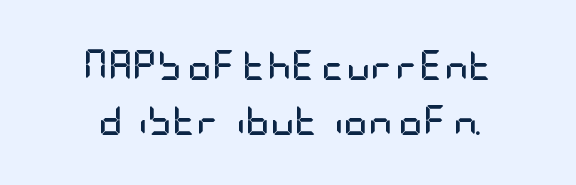
{"serif": "no", "italic": "no", "bold": "yes", "weight": "semibold", "width": "condensed", "stroke_contrast": "low", "x_height": "large", "underline": "no", "line_spacing_ratio": 1.82, "letter_spacing": "normal", "letter_spacing_em": 0.0, "glyph_px": 30}
